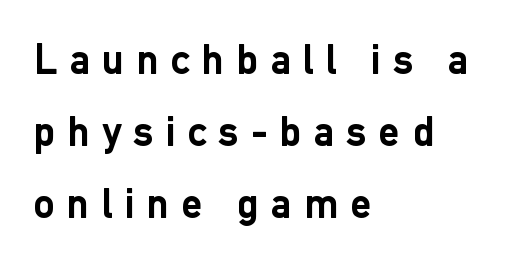
The image shows 42 px semibold sans-serif type, upright; set left-aligned, line spacing 1.72x, unusually wide letter spacing (+0.29 em), not underlined; low stroke contrast and a medium x-height.
